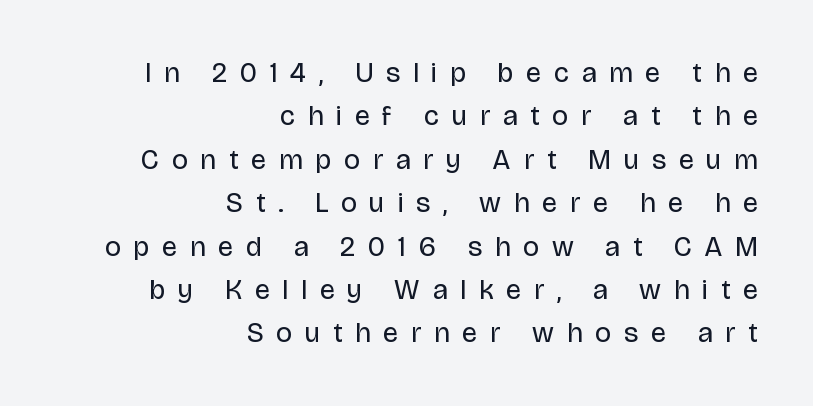
{"serif": "no", "italic": "no", "bold": "no", "weight": "regular", "width": "normal", "stroke_contrast": "low", "x_height": "large", "monospaced": "no", "underline": "no", "align": "right", "line_spacing": "normal", "line_spacing_ratio": 1.55, "letter_spacing": "wide", "letter_spacing_em": 0.46, "glyph_px": 28}
